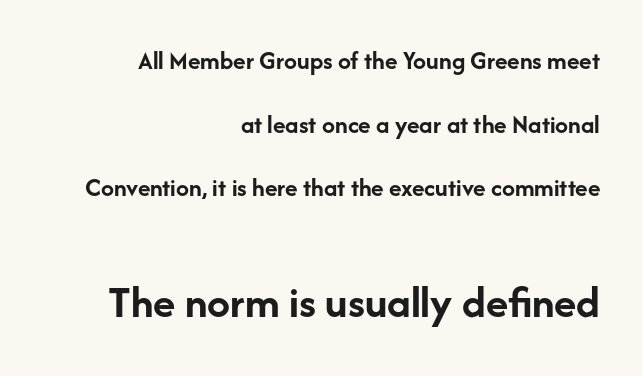
{"serif": "no", "italic": "no", "bold": "yes", "weight": "semibold", "width": "normal", "stroke_contrast": "low", "x_height": "medium", "monospaced": "no", "underline": "no", "align": "right", "line_spacing": "loose", "line_spacing_ratio": 2.45, "letter_spacing": "normal", "letter_spacing_em": 0.0, "larger_block": "second", "size_ratio": 1.77, "glyph_px": 46}
